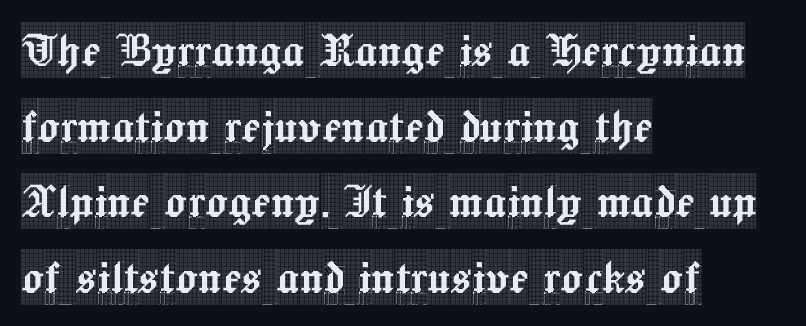
{"serif": "yes", "italic": "no", "width": "condensed", "x_height": "large", "monospaced": "no", "underline": "no", "align": "left", "line_spacing": "normal", "line_spacing_ratio": 1.35, "letter_spacing": "normal", "letter_spacing_em": 0.0, "glyph_px": 56}
